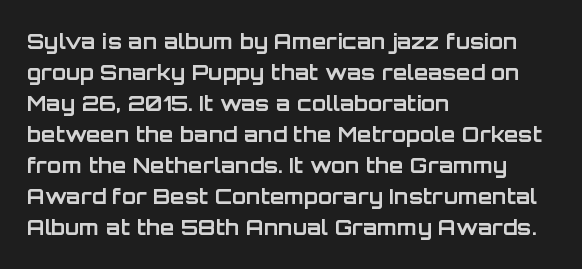
{"italic": "no", "bold": "yes", "underline": "no", "align": "left", "line_spacing": "normal", "line_spacing_ratio": 1.48, "letter_spacing": "normal", "letter_spacing_em": 0.0, "glyph_px": 21}
